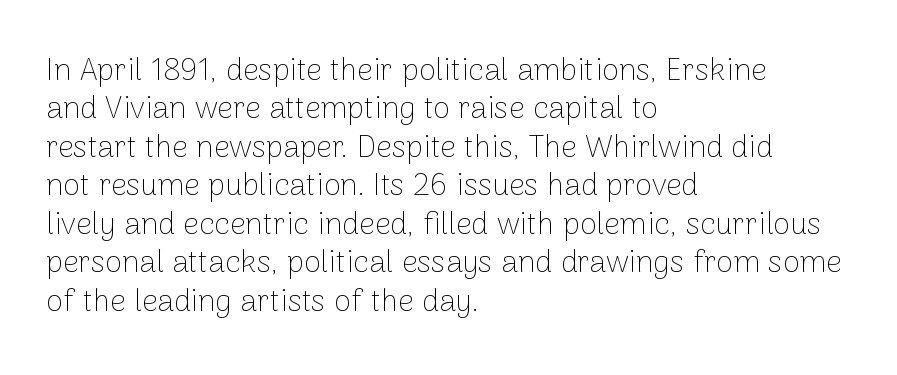
Q: Is the text bold? A: No.
Q: Is the text italic (slanted)? A: No, it is upright.
Q: Is the typeface a serif or a sans-serif typeface? A: Sans-serif.
Q: Is the text underlined? A: No.
Q: How is the paragraph aligned? A: Left-aligned.
Q: Is the spacing between letters normal or unusually wide? A: Normal.
Q: Width (condensed, normal, or wide)? A: Normal.
Q: Stroke contrast? A: Low.
Q: x-height? A: Medium.
Q: Monospaced? A: No.
